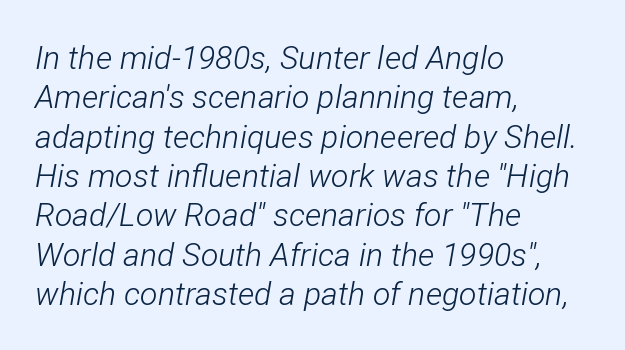
Q: Is the text bold? A: No.
Q: Is the text italic (slanted)? A: Yes, it leans right by about 12 degrees.
Q: Is the text underlined? A: No.
Q: How is the paragraph aligned? A: Left-aligned.
Q: Is the spacing between letters normal or unusually wide? A: Normal.
Q: Width (condensed, normal, or wide)? A: Condensed.
Q: Stroke contrast? A: Low.
Q: x-height? A: Medium.
Q: Monospaced? A: No.
